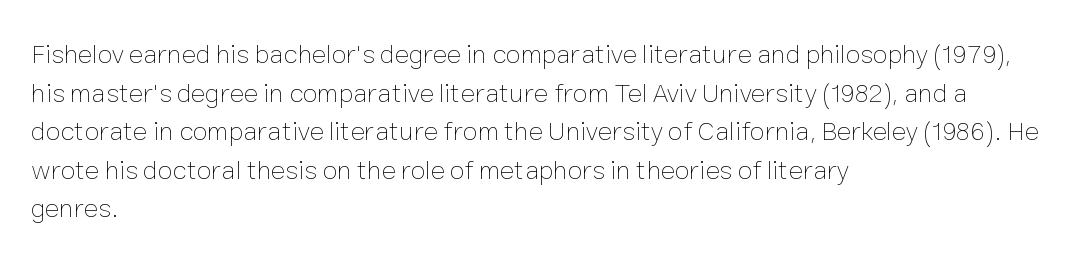
{"italic": "no", "bold": "no", "underline": "no", "align": "left", "line_spacing": "normal", "line_spacing_ratio": 1.43, "letter_spacing": "normal", "letter_spacing_em": 0.0, "glyph_px": 27}
